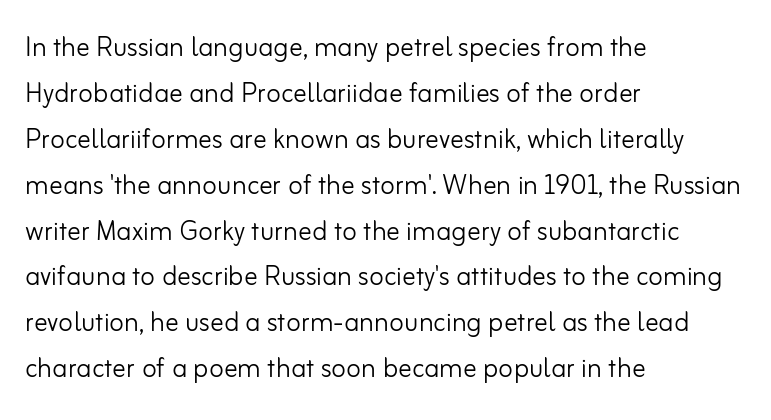
Q: Is the text bold? A: No.
Q: Is the text italic (slanted)? A: No, it is upright.
Q: Is the typeface a serif or a sans-serif typeface? A: Sans-serif.
Q: Is the text underlined? A: No.
Q: How is the paragraph aligned? A: Left-aligned.
Q: Is the spacing between letters normal or unusually wide? A: Normal.
Q: Is the spacing between lines tight, normal or loose? A: Normal.
Q: Width (condensed, normal, or wide)? A: Normal.
Q: Stroke contrast? A: Low.
Q: x-height? A: Small.
Q: Monospaced? A: No.
